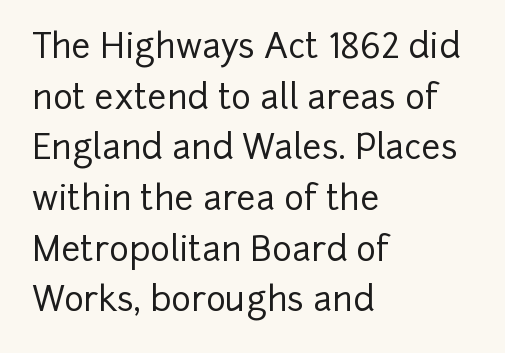
Q: Is the text italic (slanted)? A: No, it is upright.
Q: Is the typeface a serif or a sans-serif typeface? A: Sans-serif.
Q: Is the text underlined? A: No.
Q: How is the paragraph aligned? A: Left-aligned.
Q: Is the spacing between letters normal or unusually wide? A: Normal.
Q: Is the spacing between lines tight, normal or loose? A: Normal.
Q: Width (condensed, normal, or wide)? A: Normal.
Q: Stroke contrast? A: Low.
Q: x-height? A: Medium.
Q: Monospaced? A: No.
